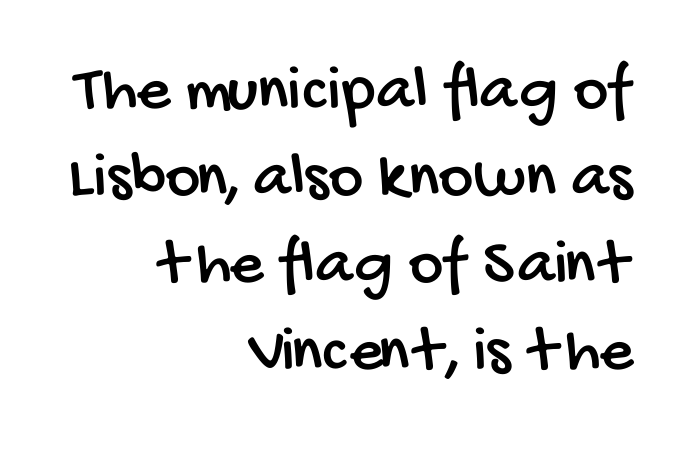
Nope, no serifs anywhere on these letters. The rendering uses natural spacing where letterforms have individual widths. A bare baseline throughout the passage. Notice how the passage keeps a crisp vertical edge on the right only. Characters follow at the spacing the type designer built in.
